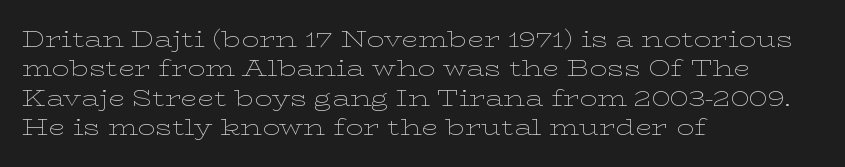
{"italic": "no", "bold": "no", "underline": "no", "align": "left", "line_spacing": "normal", "line_spacing_ratio": 1.33, "letter_spacing": "normal", "letter_spacing_em": 0.0, "glyph_px": 22}
